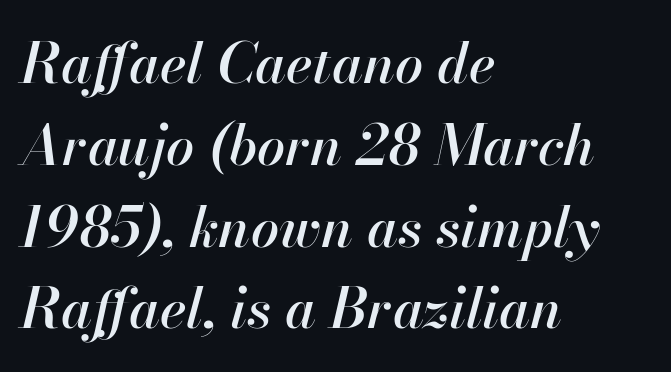
Q: Is the text italic (slanted)? A: Yes, it leans right by about 13 degrees.
Q: Is the text underlined? A: No.
Q: How is the paragraph aligned? A: Left-aligned.
Q: Is the spacing between letters normal or unusually wide? A: Normal.
Q: Is the spacing between lines tight, normal or loose? A: Normal.
Q: Width (condensed, normal, or wide)? A: Normal.
Q: Stroke contrast? A: High.
Q: x-height? A: Small.
Q: Monospaced? A: No.
